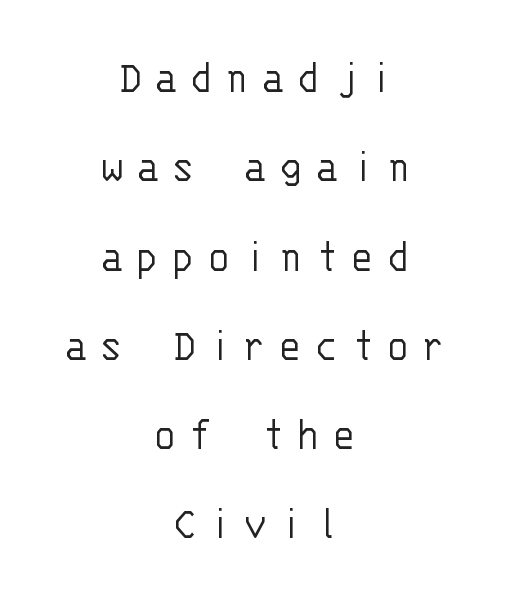
The image shows 48 px light sans-serif type, upright, monospaced; set centered, line spacing 1.86x, unusually wide letter spacing (+0.26 em), not underlined; low stroke contrast and a large x-height.
